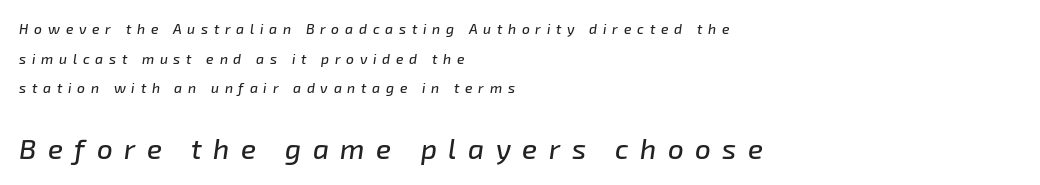
{"italic": "yes", "lean": "right", "slant_degrees": 8, "width": "normal", "stroke_contrast": "low", "x_height": "medium", "monospaced": "no", "underline": "no", "align": "left", "line_spacing": "loose", "line_spacing_ratio": 2.12, "letter_spacing": "wide", "letter_spacing_em": 0.41, "larger_block": "second", "size_ratio": 2.0, "glyph_px": 28}
